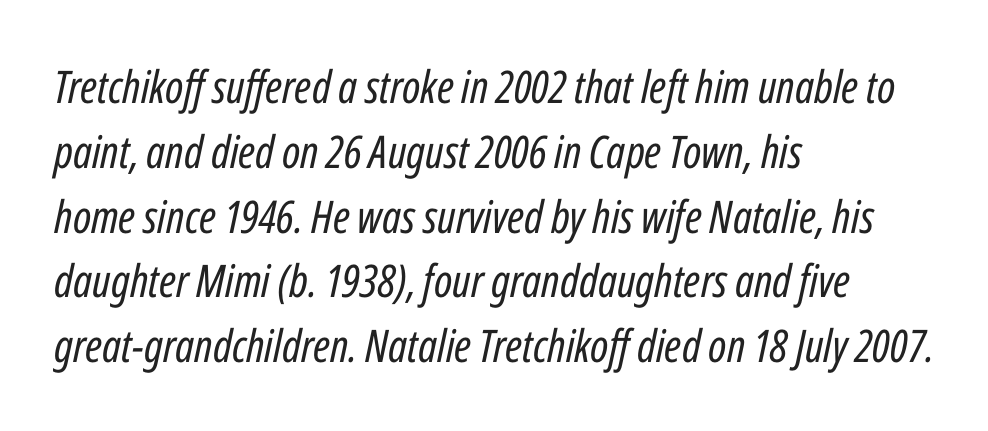
{"italic": "yes", "lean": "right", "slant_degrees": 12, "bold": "no", "weight": "regular", "width": "condensed", "stroke_contrast": "low", "x_height": "medium", "monospaced": "no", "underline": "no", "align": "left", "line_spacing": "normal", "line_spacing_ratio": 1.44, "letter_spacing": "normal", "letter_spacing_em": 0.0, "glyph_px": 45}
